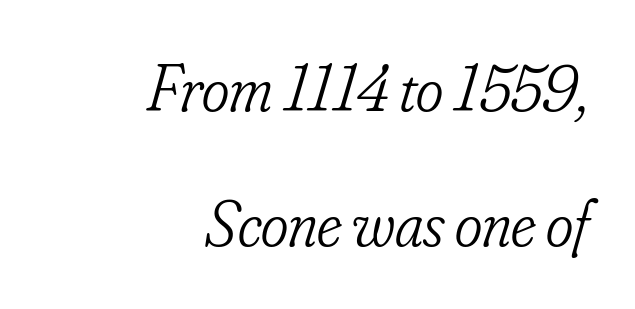
Spacing verdict: proportional, widths tailored to each character. Does the leading feel generous? Absolutely, it's lavish. Is the type slanted? Yes — the strokes lean at a clear angle. The font is comparable to plain body text, perhaps lighter.
